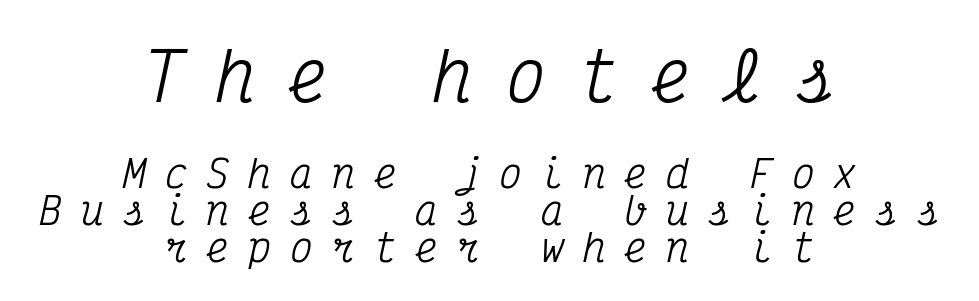
{"serif": "yes", "italic": "yes", "lean": "right", "slant_degrees": 12, "width": "condensed", "stroke_contrast": "medium", "x_height": "medium", "monospaced": "yes", "underline": "no", "align": "center", "line_spacing": "tight", "line_spacing_ratio": 0.97, "letter_spacing": "wide", "letter_spacing_em": 0.5, "larger_block": "first", "size_ratio": 1.74, "glyph_px": 66}
